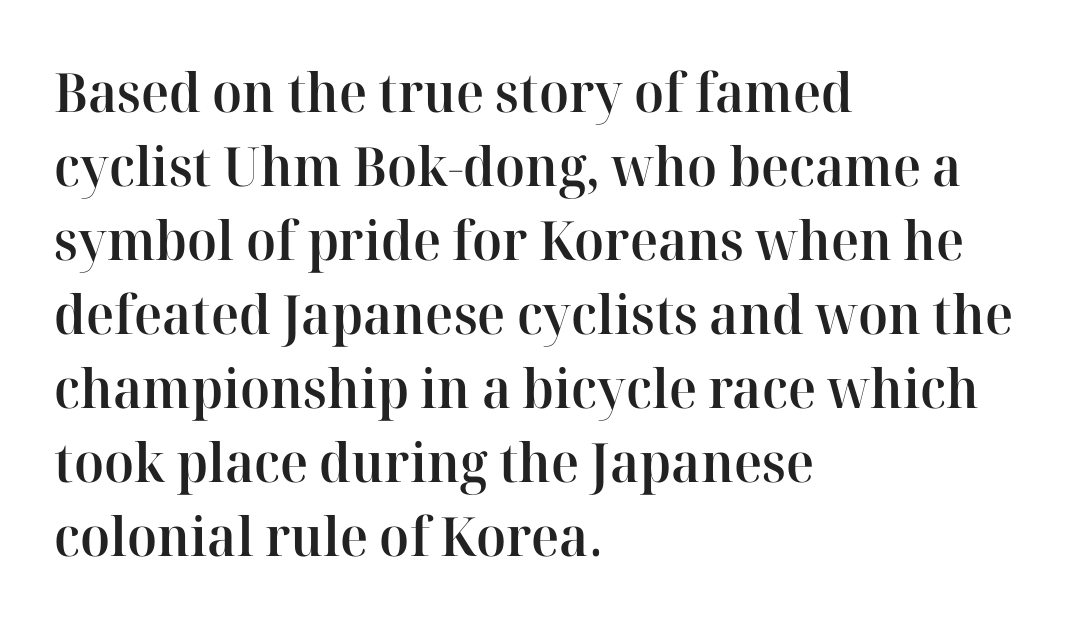
Q: Is the text bold? A: Semi-bold.
Q: Is the text italic (slanted)? A: No, it is upright.
Q: Is the typeface a serif or a sans-serif typeface? A: Serif.
Q: Is the text underlined? A: No.
Q: How is the paragraph aligned? A: Left-aligned.
Q: Is the spacing between letters normal or unusually wide? A: Normal.
Q: Is the spacing between lines tight, normal or loose? A: Normal.
Q: Width (condensed, normal, or wide)? A: Normal.
Q: Stroke contrast? A: High.
Q: x-height? A: Medium.
Q: Monospaced? A: No.
